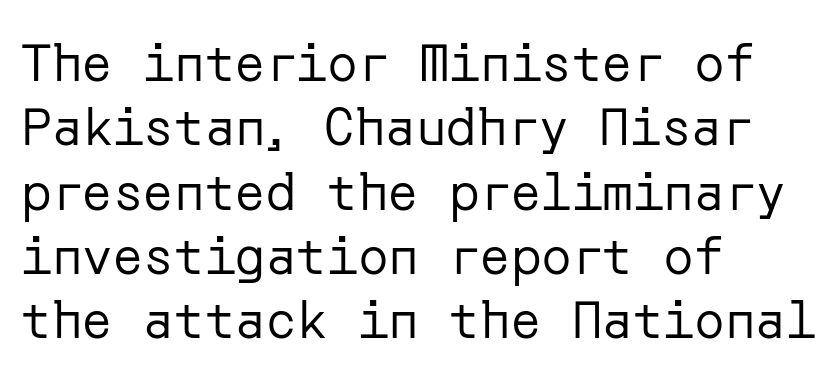
The words here are not underlined. What stands out about the letter spacing? Nothing — it is the standard amount. Short and long lines alike share a common starting point at left. A typesetter would mark this as roman, not italic. Typographically, this falls in the sans-serif category.
